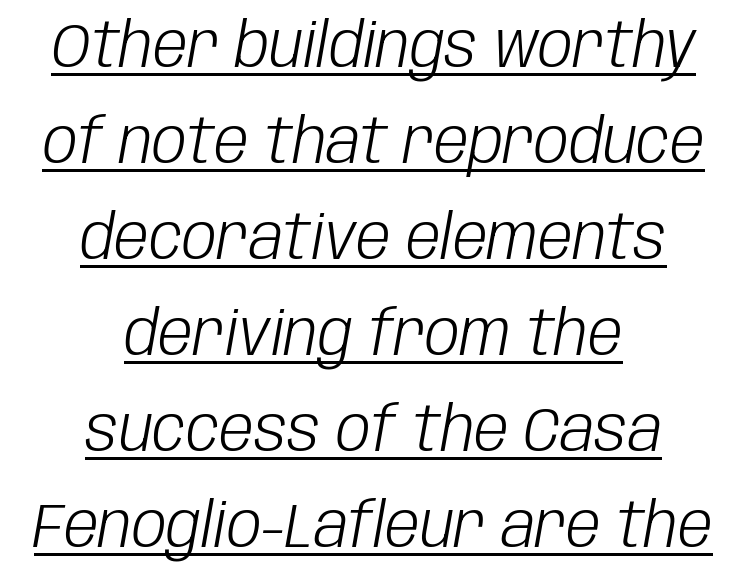
Underline: present. A normal amount of white space separates one row of letters from the next. The passage is arranged like a title page — every line centered. Vertical stems look standard width or narrower in stroke. Style check: oblique. Here the designer chose a conventional face with non-uniform glyph widths.
